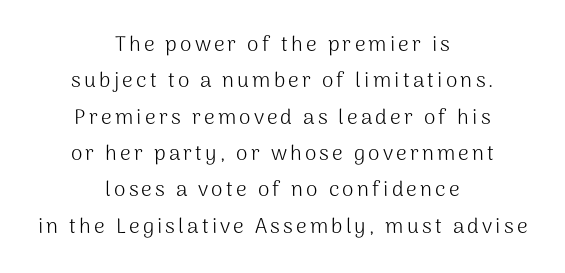
{"italic": "no", "bold": "no", "underline": "no", "align": "center", "line_spacing_ratio": 1.73, "glyph_px": 21}
